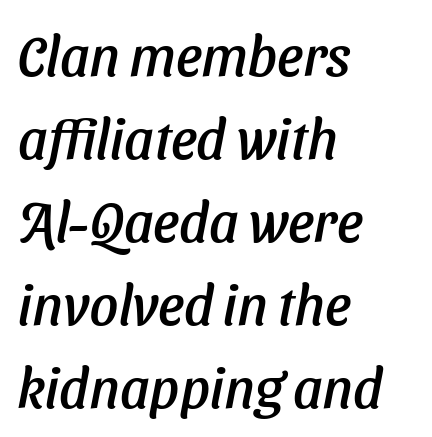
Interline gaps are of average width in this sample. The setting favours the left margin, as ordinary paragraphs usually do. The face used here is rendered with its standard letterfit. Has an underline been added? It has not. The letters advance in unequal steps, a hallmark of proportional type.
